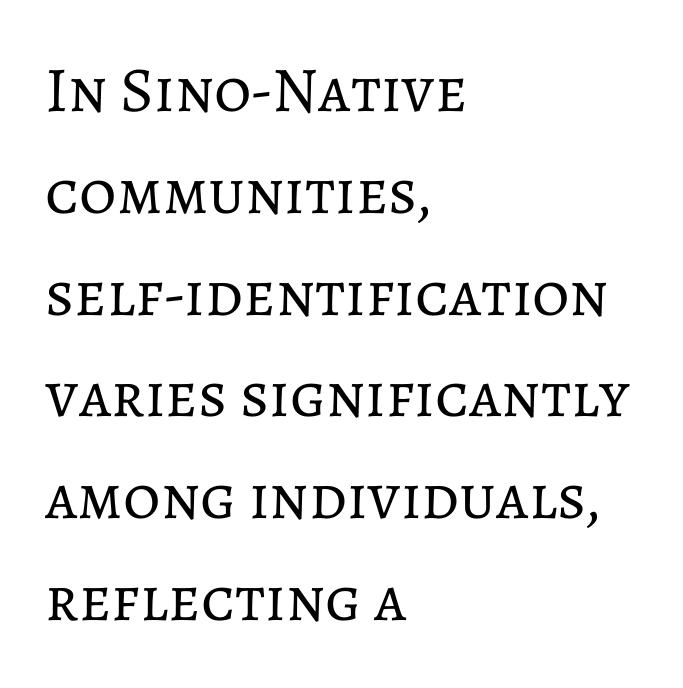
The foot of each line stays bare and open. Caption: face not bold, strokes unweighted. The rendering uses a moderate line-height, typical for paragraphs. Short note: letters normally spaced. The passage is arranged the way most books set body copy — flush left.
